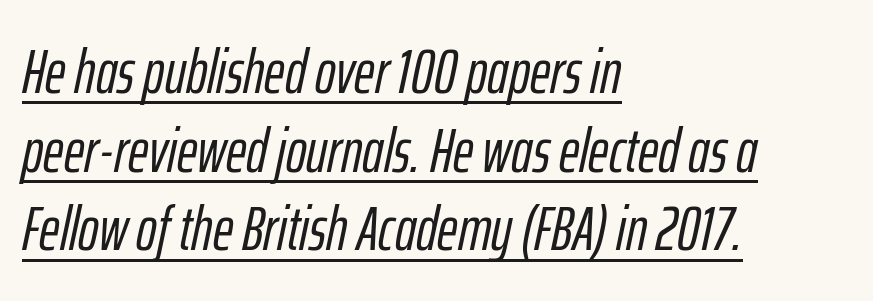
{"italic": "yes", "lean": "right", "slant_degrees": 12, "width": "condensed", "stroke_contrast": "low", "x_height": "medium", "monospaced": "no", "underline": "yes", "align": "left", "line_spacing": "normal", "line_spacing_ratio": 1.27, "letter_spacing": "normal", "letter_spacing_em": 0.0, "glyph_px": 62}
